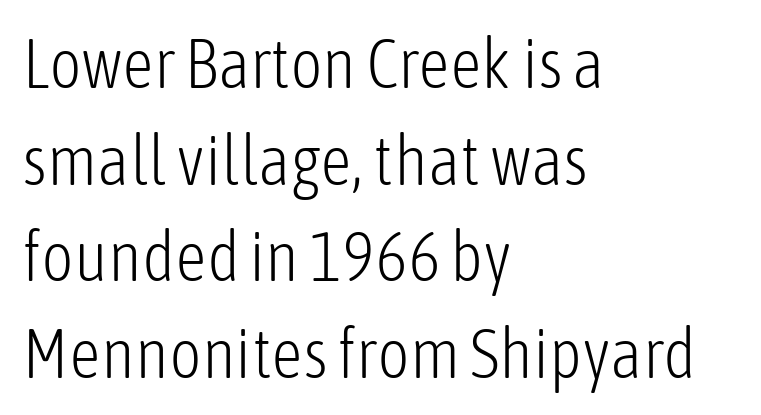
Q: Is the text bold? A: No.
Q: Is the text italic (slanted)? A: No, it is upright.
Q: Is the typeface a serif or a sans-serif typeface? A: Sans-serif.
Q: Is the text underlined? A: No.
Q: How is the paragraph aligned? A: Left-aligned.
Q: Is the spacing between letters normal or unusually wide? A: Normal.
Q: Is the spacing between lines tight, normal or loose? A: Normal.
Q: Width (condensed, normal, or wide)? A: Condensed.
Q: Stroke contrast? A: Low.
Q: x-height? A: Medium.
Q: Monospaced? A: No.
